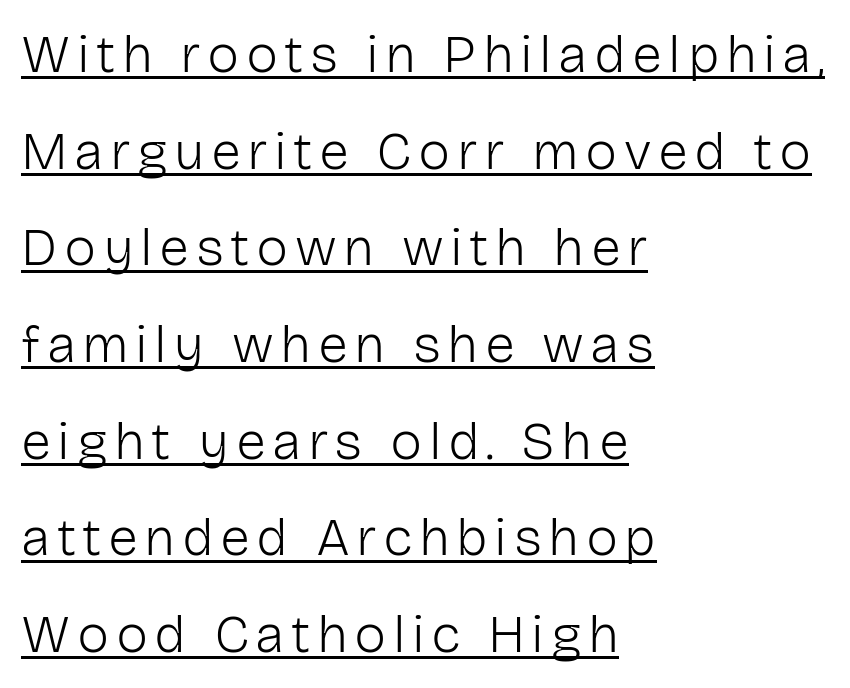
Q: Is the text bold? A: No.
Q: Is the text italic (slanted)? A: No, it is upright.
Q: Is the typeface a serif or a sans-serif typeface? A: Sans-serif.
Q: Is the text underlined? A: Yes.
Q: How is the paragraph aligned? A: Left-aligned.
Q: Width (condensed, normal, or wide)? A: Normal.
Q: Stroke contrast? A: Low.
Q: x-height? A: Medium.
Q: Monospaced? A: No.
